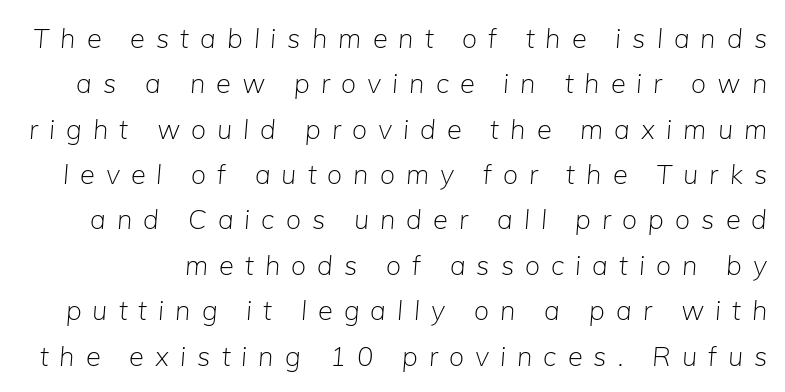
Quick note: interline space is typical. The face used here has a pronounced slope to its letters. Someone cranked the tracking dial way up on this one. A light-to-regular cut is what we see here. Words float on clear page, feet unadorned.
